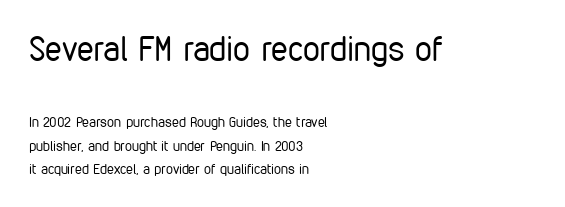
Line starts are locked; line ends wander. Ink coverage per letter is moderate at most. Students, observe: this is what conventionally led text looks like. Posture: straight, roman, zero tilt. Here the glyphs are tracked normally, forming tight word shapes.
